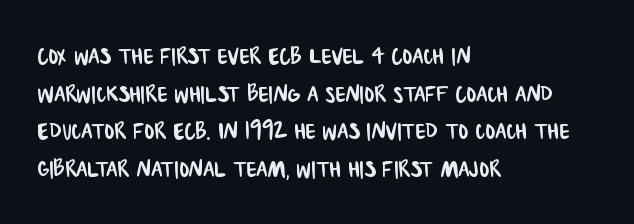
{"serif": "no", "width": "condensed", "stroke_contrast": "low", "x_height": "large", "monospaced": "no", "underline": "no", "align": "left", "line_spacing": "normal", "line_spacing_ratio": 1.3, "letter_spacing": "normal", "letter_spacing_em": 0.0, "glyph_px": 29}
